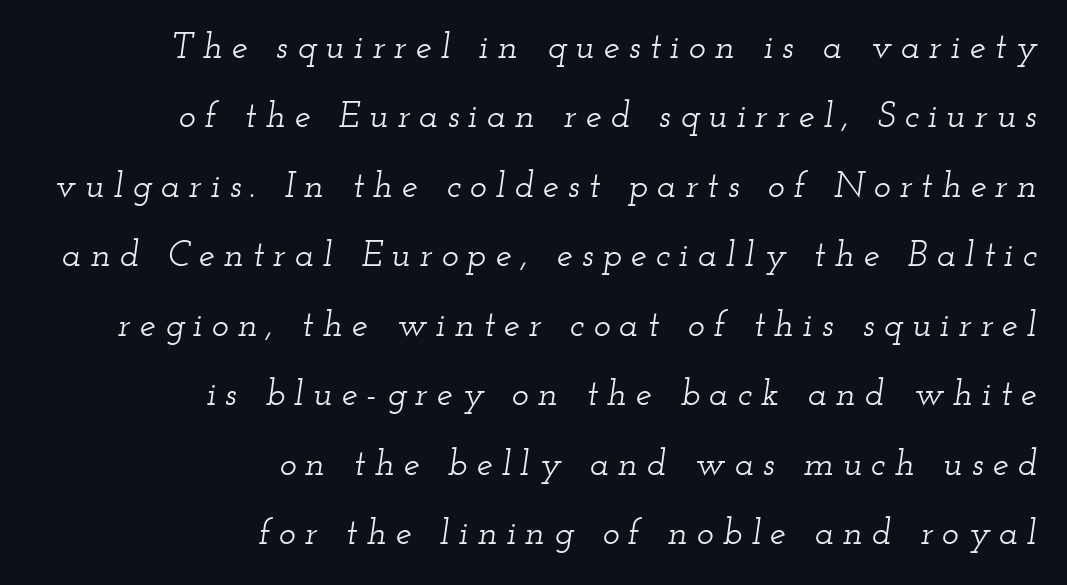
{"serif": "yes", "italic": "yes", "lean": "right", "slant_degrees": 12, "width": "wide", "stroke_contrast": "low", "x_height": "small", "monospaced": "no", "underline": "no", "align": "right", "line_spacing": "loose", "line_spacing_ratio": 1.93, "letter_spacing": "wide", "letter_spacing_em": 0.25, "glyph_px": 36}
